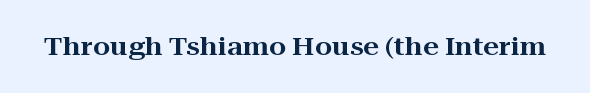
The image shows 25 px text type, upright; set normal letter spacing, not underlined.
